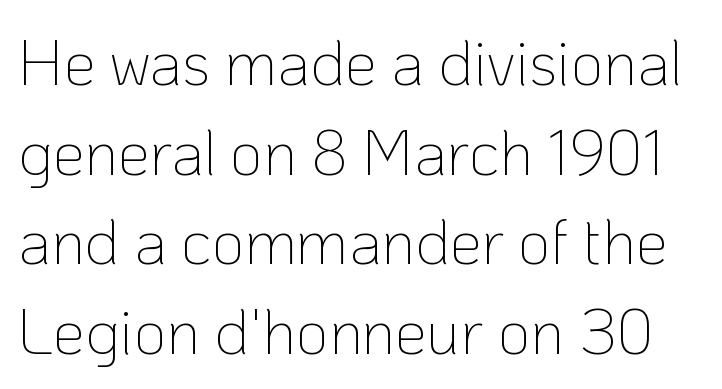
The image shows 64 px thin sans-serif type, upright; set normal line spacing (1.4x), normal letter spacing, not underlined; low stroke contrast and a medium x-height.
